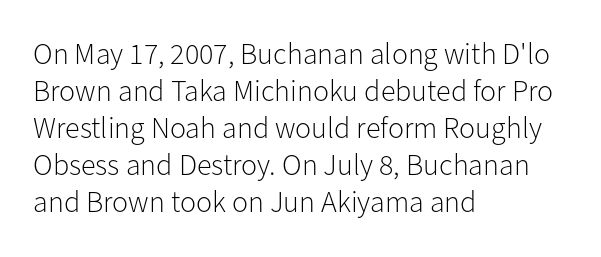
{"serif": "no", "italic": "no", "bold": "no", "weight": "light", "width": "normal", "stroke_contrast": "low", "x_height": "medium", "monospaced": "no", "underline": "no", "align": "left", "line_spacing_ratio": 1.23, "letter_spacing": "normal", "letter_spacing_em": 0.0, "glyph_px": 30}
